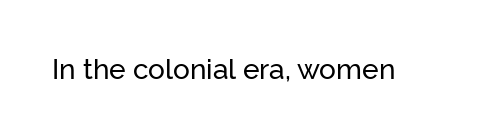
{"serif": "no", "italic": "no", "bold": "no", "weight": "regular", "width": "normal", "stroke_contrast": "low", "x_height": "medium", "monospaced": "no", "underline": "no", "letter_spacing": "normal", "letter_spacing_em": 0.0, "glyph_px": 28}
